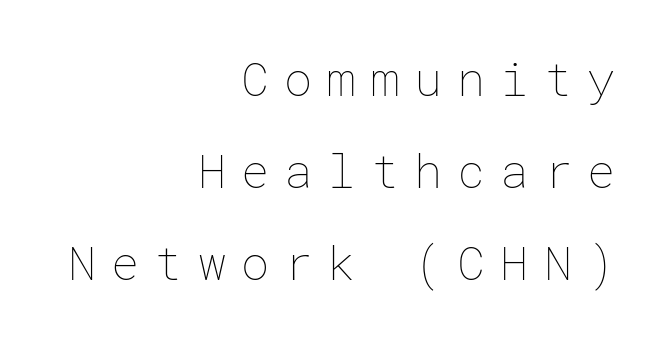
Short and long lines alike share a common ending point at right. The passage shown has open, widely tracked lettering throughout. Does the leading feel generous? Absolutely, it's lavish. Each row of text sits above clean, open space. No letter is thick-stroked: the sample isn't bold.
